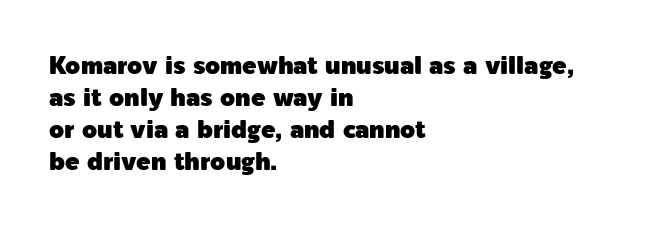
No italicization has been applied; the sample stays upright. The vertical gap from one line to the next is medium. Standard letterfit; no display-style spreading of the glyphs. The passage is arranged the way most books set body copy — flush left. Rule under the text: the space is simply empty.
